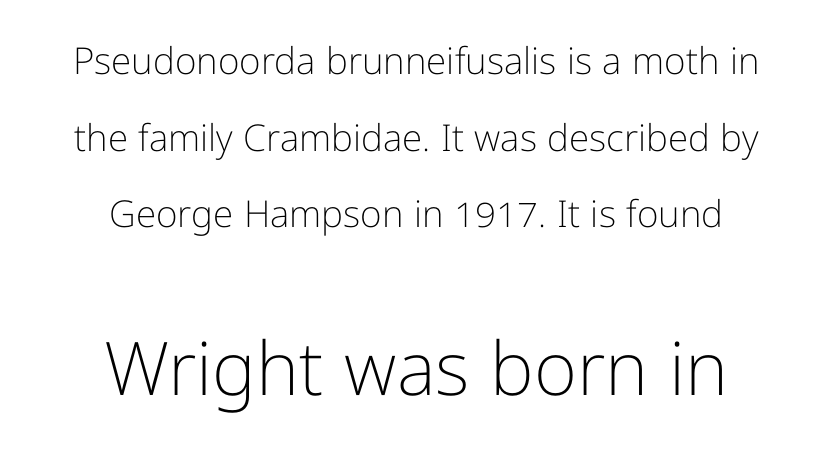
{"serif": "no", "italic": "no", "bold": "no", "weight": "light", "width": "normal", "stroke_contrast": "low", "x_height": "medium", "monospaced": "no", "underline": "no", "align": "center", "line_spacing": "loose", "line_spacing_ratio": 2.07, "letter_spacing": "normal", "letter_spacing_em": 0.0, "larger_block": "second", "size_ratio": 2.0, "glyph_px": 74}
